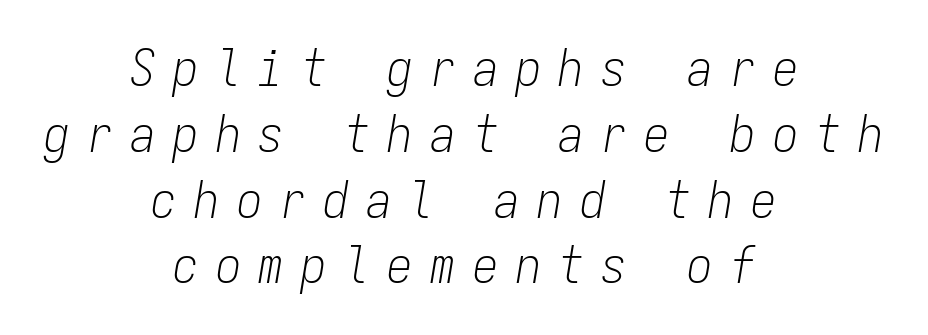
The line-height multiplier appears to be the usual default. This is not heavy type; no bold has been used. There's an unmistakable incline to the writing here. Spacing verdict: monospaced, one width for all characters. The setting favours the middle, as headings and verse often do. The passage shown is not underscored anywhere.
